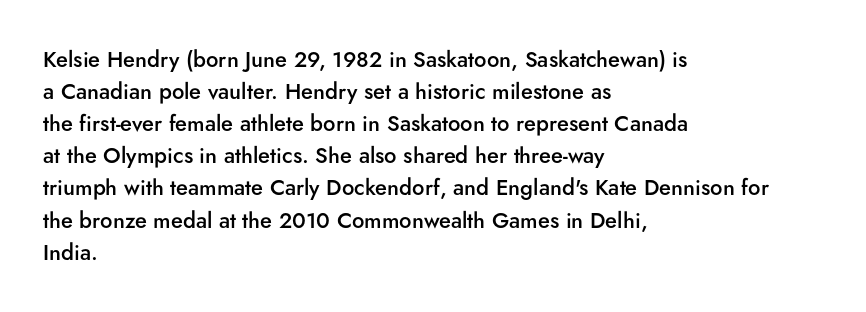
The image shows 22 px text type, upright; set left-aligned, normal line spacing (1.46x), normal letter spacing, not underlined.
